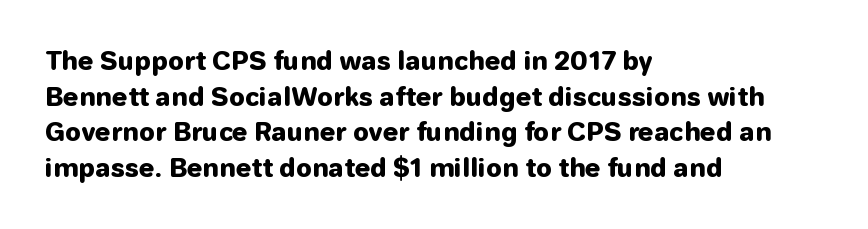
{"italic": "no", "bold": "yes", "underline": "no", "align": "left", "line_spacing": "normal", "line_spacing_ratio": 1.43, "letter_spacing": "normal", "letter_spacing_em": 0.0, "glyph_px": 25}
